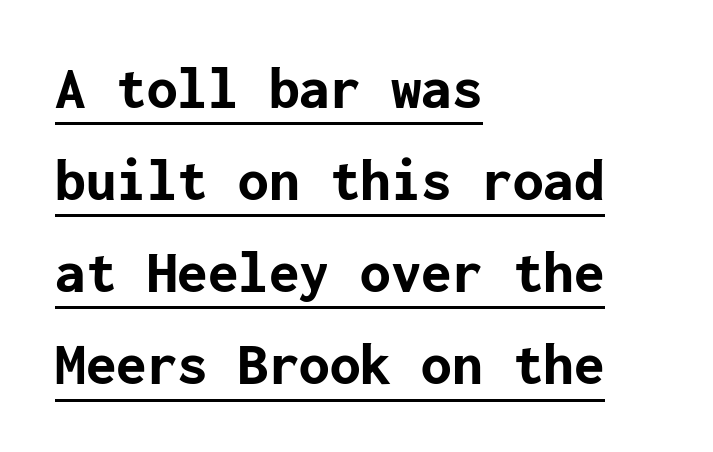
The image shows 61 px bold sans-serif type, upright; set left-aligned, normal line spacing (1.51x), normal letter spacing, underlined; low stroke contrast and a medium x-height.
